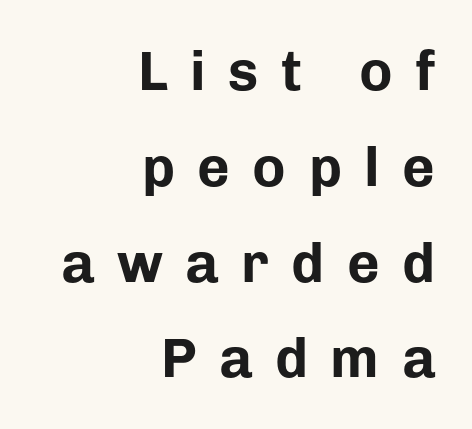
{"serif": "no", "italic": "no", "bold": "yes", "weight": "bold", "width": "normal", "stroke_contrast": "low", "x_height": "medium", "monospaced": "no", "underline": "no", "align": "right", "line_spacing_ratio": 1.71, "letter_spacing": "wide", "letter_spacing_em": 0.4, "glyph_px": 56}
